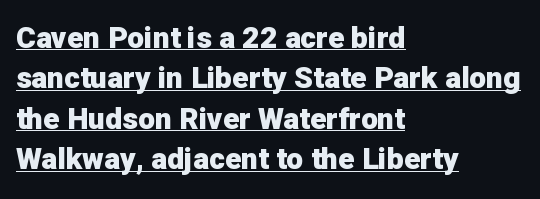
{"serif": "no", "italic": "no", "bold": "yes", "weight": "heavy", "width": "normal", "stroke_contrast": "low", "x_height": "medium", "monospaced": "no", "underline": "yes", "align": "left", "line_spacing": "normal", "line_spacing_ratio": 1.35, "letter_spacing": "normal", "letter_spacing_em": 0.0, "glyph_px": 30}
